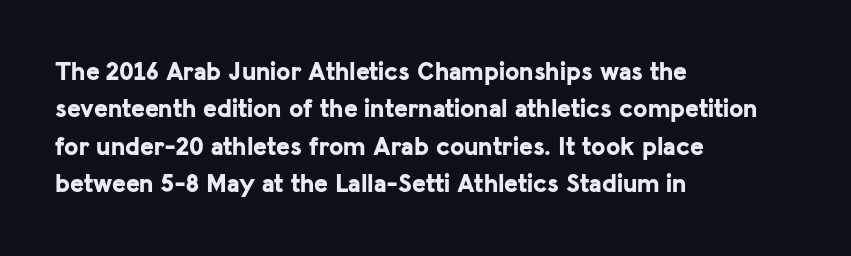
{"italic": "no", "bold": "yes", "underline": "no", "align": "left", "line_spacing": "normal", "line_spacing_ratio": 1.44, "letter_spacing": "normal", "letter_spacing_em": 0.0, "glyph_px": 26}
